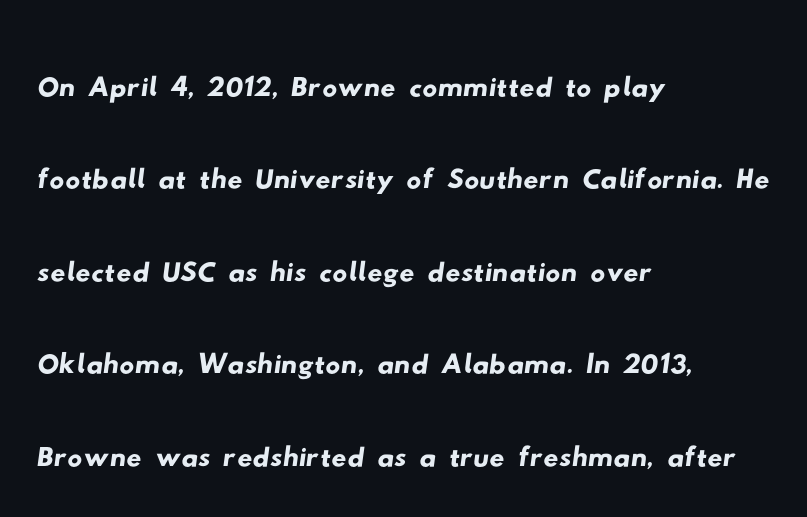
The image shows 74 px wide sans-serif type; set left-aligned, normal line spacing (1.25x), normal letter spacing, not underlined; low stroke contrast and a small x-height.
